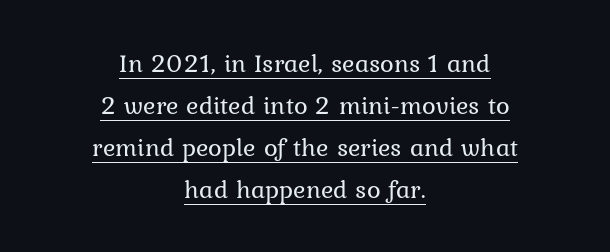
Weight: regular or lighter. Horizontal alignment here is central, giving a formal, balanced look. The line-height multiplier appears to be the usual default. You can see a thin bar hugging the bottom of the glyphs. Notice how the stems are strictly vertical — no italics here.
